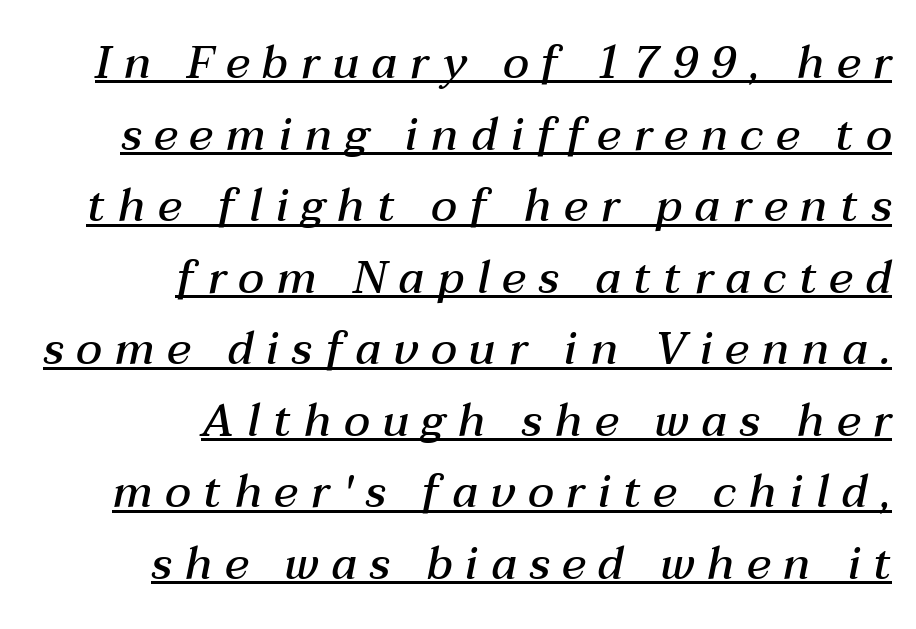
The image shows 45 px semibold type, italic (leaning right); set right-aligned, normal line spacing (1.59x), unusually wide letter spacing (+0.28 em), underlined; medium stroke contrast and a medium x-height.
